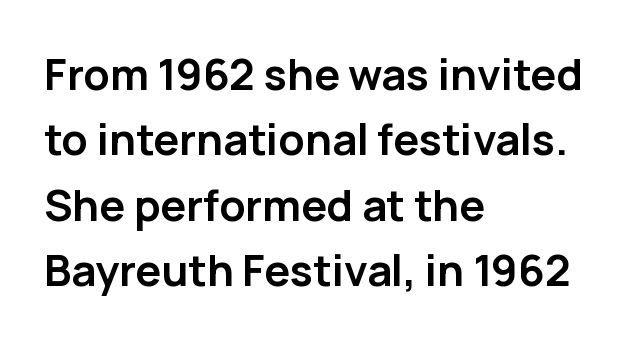
Q: Is the text bold? A: Yes.
Q: Is the text italic (slanted)? A: No, it is upright.
Q: Is the typeface a serif or a sans-serif typeface? A: Sans-serif.
Q: Is the text underlined? A: No.
Q: How is the paragraph aligned? A: Left-aligned.
Q: Is the spacing between letters normal or unusually wide? A: Normal.
Q: Is the spacing between lines tight, normal or loose? A: Normal.
Q: Width (condensed, normal, or wide)? A: Normal.
Q: Stroke contrast? A: Low.
Q: x-height? A: Medium.
Q: Monospaced? A: No.
